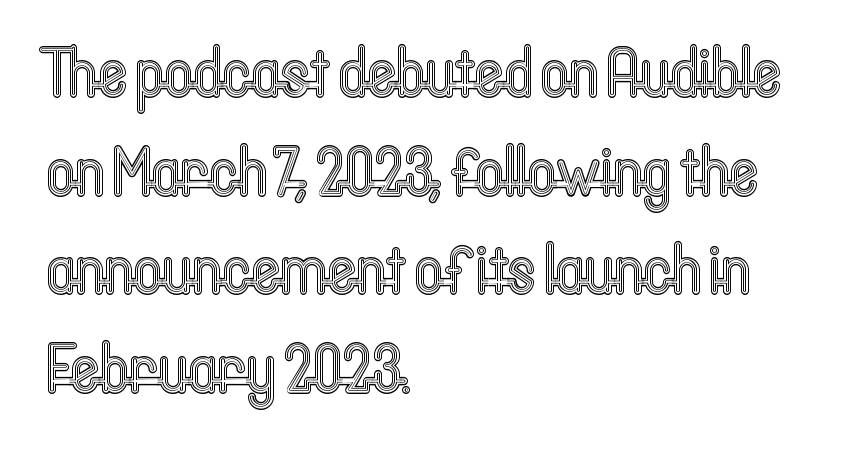
{"italic": "no", "width": "condensed", "x_height": "medium", "monospaced": "no", "underline": "no", "align": "left", "line_spacing": "normal", "line_spacing_ratio": 1.43, "letter_spacing": "normal", "letter_spacing_em": 0.0, "glyph_px": 69}
